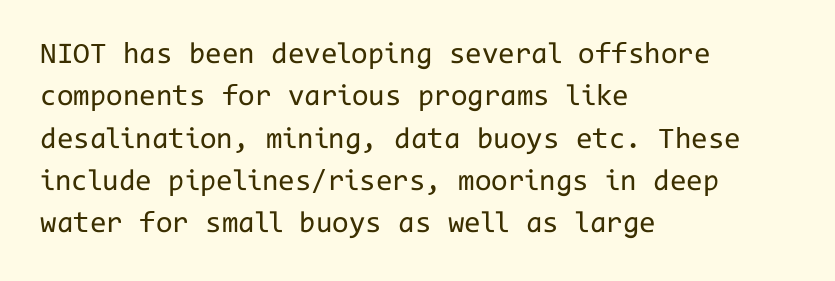
The image shows 30 px regular-weight sans-serif type, upright, monospaced; set left-aligned, normal line spacing (1.41x), normal letter spacing, not underlined; low stroke contrast and a medium x-height.
